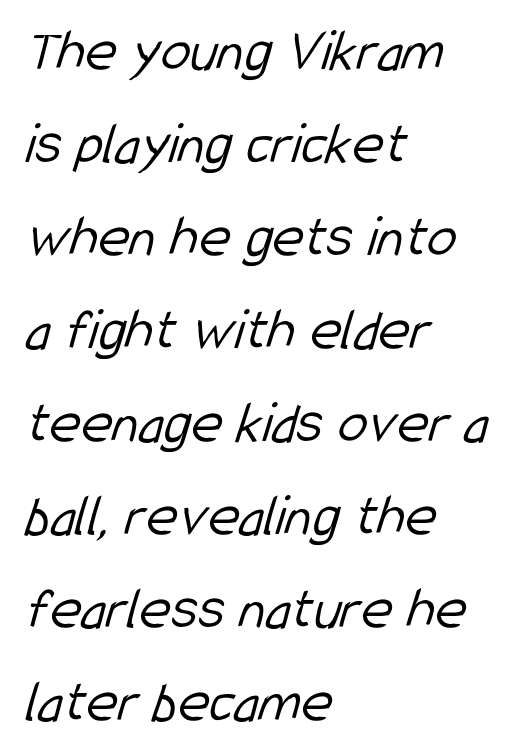
The image shows 60 px light, condensed sans-serif type; set left-aligned, normal line spacing (1.55x), normal letter spacing, not underlined; low stroke contrast and a medium x-height.
